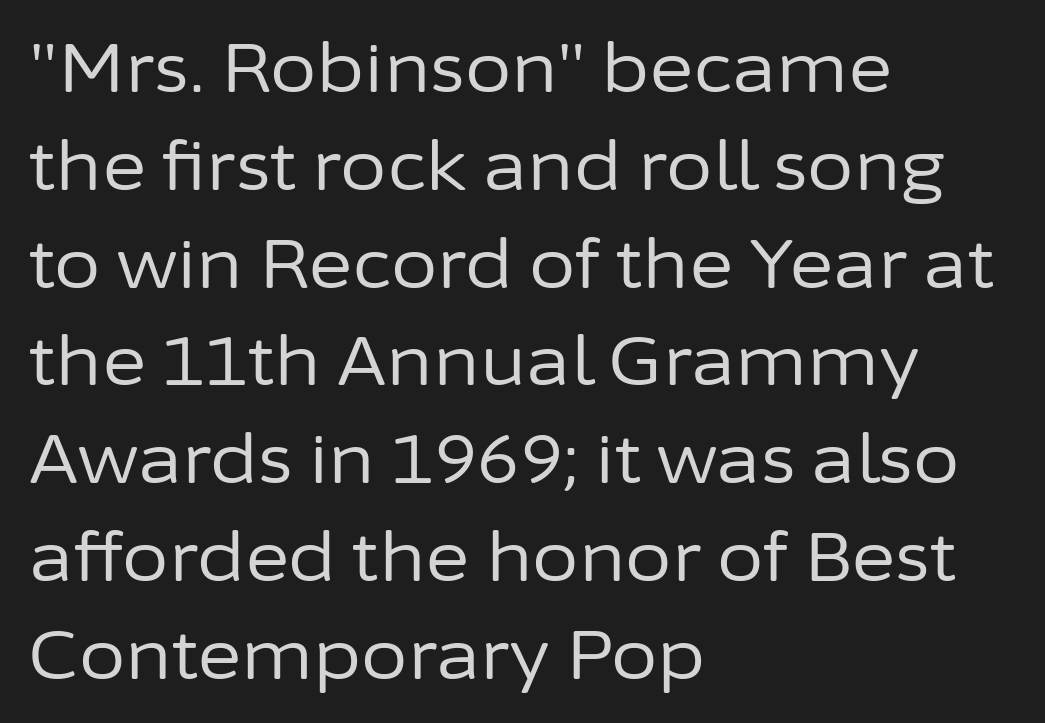
Varying glyph widths throughout — classic text-font behaviour. Words appear dense and cohesive because spacing is normal. Summary of weight: not heavy and not bold. Check under the words: just untouched page. This sample uses an upright cut, with every glyph sitting square on the baseline. A sans-serif font was chosen for this passage.
